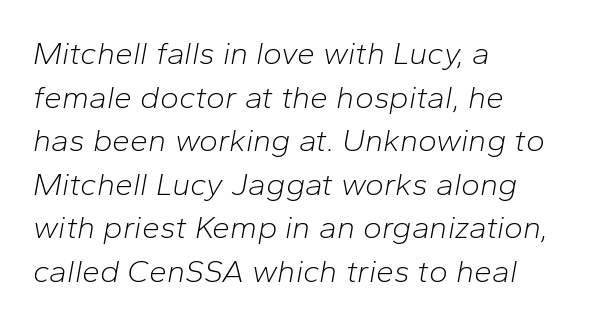
Q: Is the text bold? A: No.
Q: Is the text italic (slanted)? A: Yes, it leans right by about 10 degrees.
Q: Is the text underlined? A: No.
Q: How is the paragraph aligned? A: Left-aligned.
Q: Is the spacing between letters normal or unusually wide? A: Normal.
Q: Is the spacing between lines tight, normal or loose? A: Normal.
Q: Width (condensed, normal, or wide)? A: Normal.
Q: Stroke contrast? A: Low.
Q: x-height? A: Medium.
Q: Monospaced? A: No.
